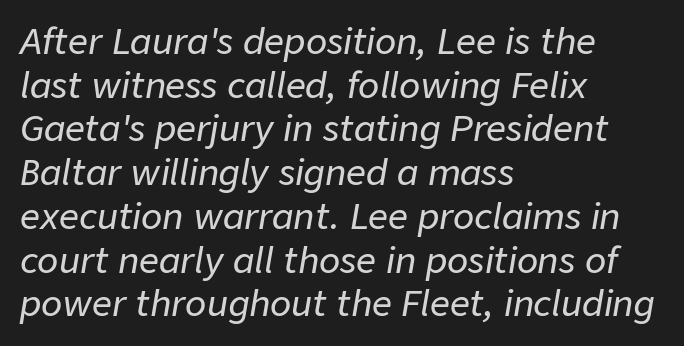
The image shows 35 px text type, italic (leaning right); set left-aligned, normal line spacing (1.25x), normal letter spacing, not underlined; low stroke contrast and a medium x-height.
